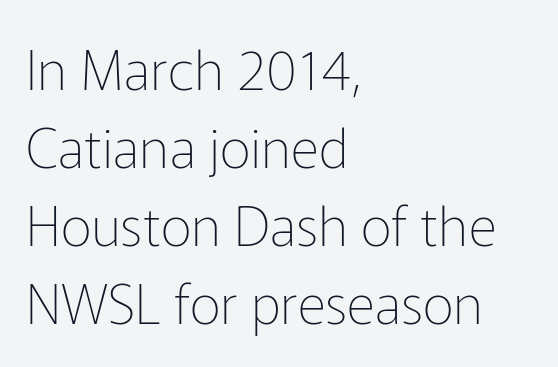
Does extra space separate the letters? No, they use regular spacing. Is there any slant? The stems are plumb. The text block is weighted toward the left margin, trailing off unevenly rightward. Examine the stroke ends and you'll find no serifs.
